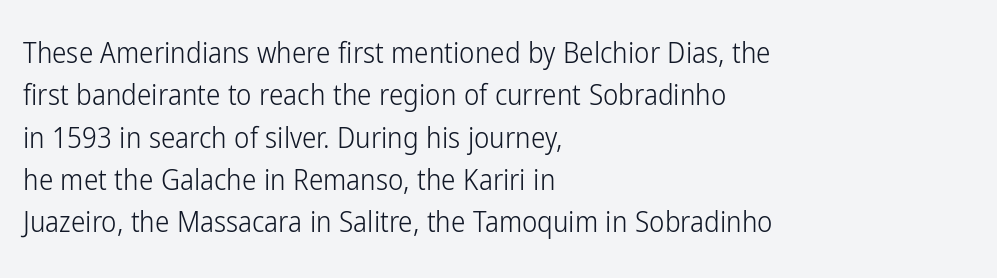
The image shows 29 px light, condensed sans-serif type, upright; set left-aligned, normal line spacing (1.46x), normal letter spacing, not underlined; low stroke contrast and a medium x-height.
